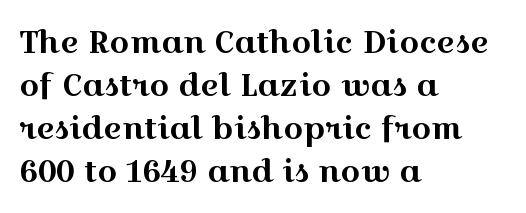
{"serif": "yes", "italic": "no", "width": "wide", "x_height": "medium", "monospaced": "no", "underline": "no", "align": "left", "line_spacing": "normal", "line_spacing_ratio": 1.39, "letter_spacing": "normal", "letter_spacing_em": 0.0, "glyph_px": 31}
